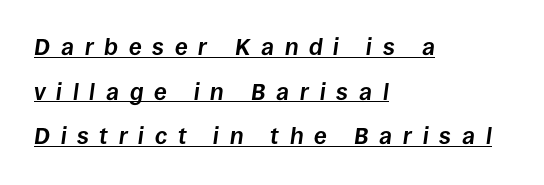
{"italic": "yes", "lean": "right", "slant_degrees": 8, "bold": "yes", "underline": "yes", "align": "left", "line_spacing": "loose", "line_spacing_ratio": 1.94, "letter_spacing": "wide", "letter_spacing_em": 0.47, "glyph_px": 23}
